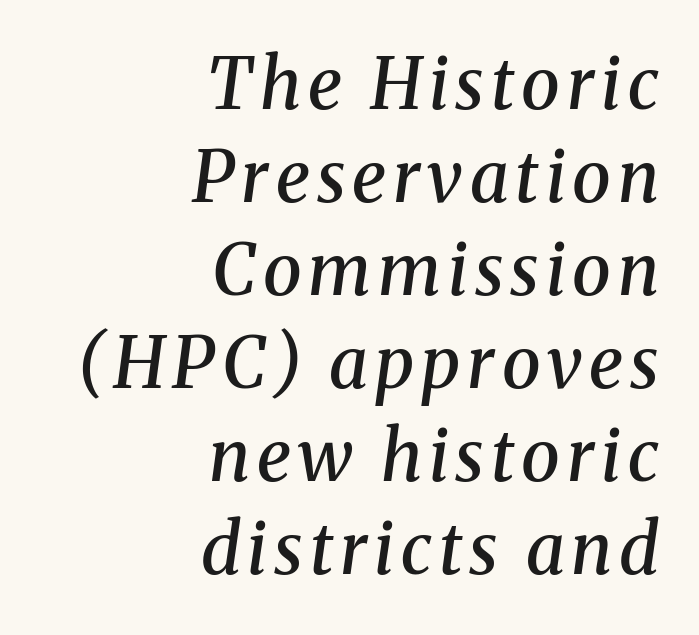
Do the characters align in a grid? No, the font is proportional. The letters are slanted; this is an italic face. Typographically, this falls in the serif category. Stroke thickness is moderately raised; the sample reads as semibold. Right-aligned paragraph, ragged on the left. Reading down the column, the eye jumps a familiar distance to each next line.
